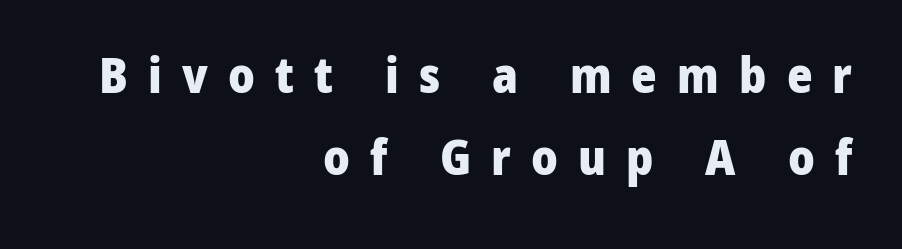
Compared with a flush-left layout, this one pins lines to the opposite, right side. Notice how descenders clear the ascenders below comfortably — that's standard leading. The typeface chosen for these lines omits serifs. Quick note: underline off.
